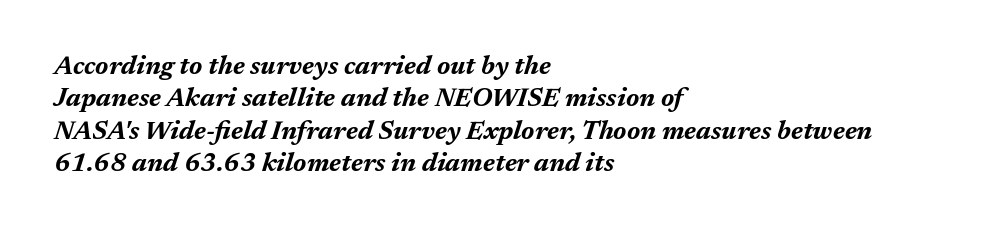
Strong, thick strokes mark this as bold type. Visually the block forms a straight wall on the left and a jagged coastline on the right. The typography opts for an oblique posture over an upright one. Is there much room between lines? A standard amount, neither cramped nor airy.
